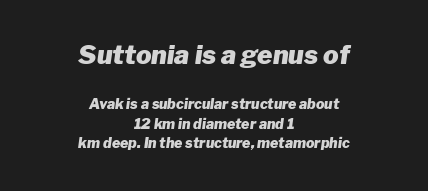
{"italic": "yes", "lean": "right", "slant_degrees": 8, "bold": "yes", "underline": "no", "align": "center", "line_spacing": "normal", "line_spacing_ratio": 1.4, "letter_spacing": "normal", "letter_spacing_em": 0.0, "larger_block": "first", "size_ratio": 1.86, "glyph_px": 26}
